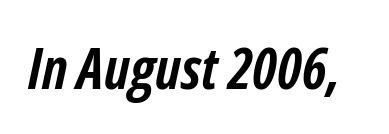
Thick stems and heavy bowls — unmistakably bold. Think of a printed novel: that variable character pitch is what you see here. No extra tracking has been applied to these lines. It's the slanting kind of type.
